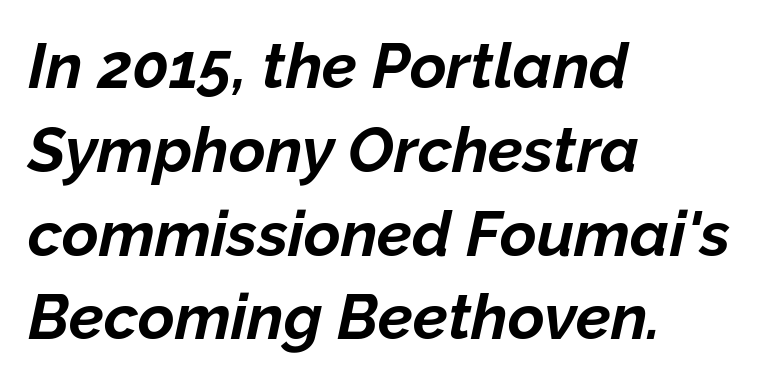
Q: Is the text bold? A: Yes.
Q: Is the text italic (slanted)? A: Yes, it leans right by about 12 degrees.
Q: Is the text underlined? A: No.
Q: How is the paragraph aligned? A: Left-aligned.
Q: Is the spacing between letters normal or unusually wide? A: Normal.
Q: Is the spacing between lines tight, normal or loose? A: Normal.
Q: Width (condensed, normal, or wide)? A: Normal.
Q: Stroke contrast? A: Low.
Q: x-height? A: Medium.
Q: Monospaced? A: No.
